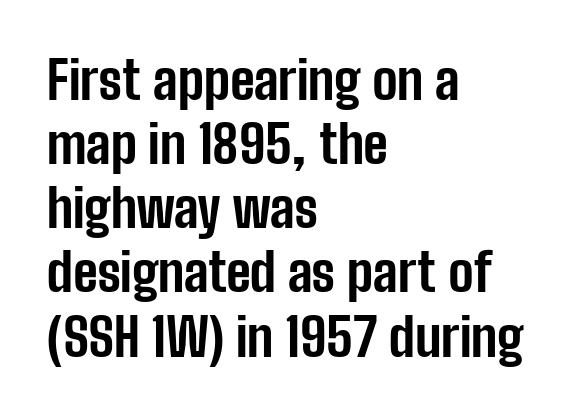
Note the varied advance widths — an 'i' is clearly narrower than an 'm'. All the whitespace from short lines collects on the right. Typesetter's note: full bold, strokes at maximum text heaviness. Nothing unusual about the tracking: characters are spaced as the font intends. Notice how the stems are strictly vertical — no italics here. Descenders hang freely into open space.
